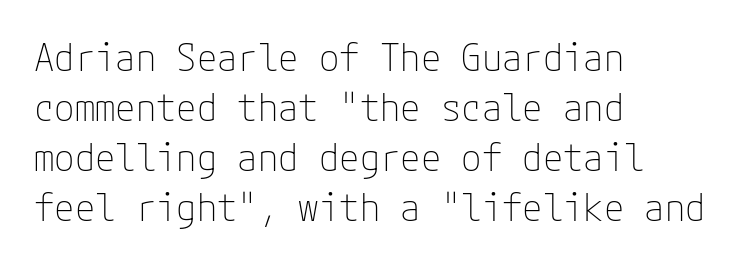
You can tell it's not italic because the verticals are truly vertical. This is not heavy type; no bold has been used. Descenders are the only things crossing below the line. Stroke terminals: plain, sans-serif. The letters sit at their default tracking, neither squeezed nor spread. The passage shown stacks its lines at a standard gap.
